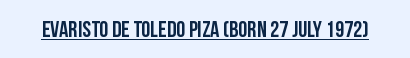
{"italic": "no", "underline": "yes", "letter_spacing": "normal", "letter_spacing_em": 0.0, "glyph_px": 23}
